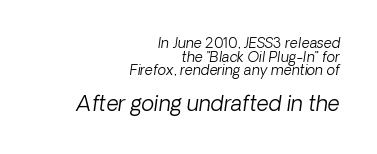
{"italic": "yes", "lean": "right", "slant_degrees": 8, "bold": "no", "underline": "no", "align": "right", "line_spacing": "tight", "line_spacing_ratio": 0.97, "letter_spacing": "normal", "letter_spacing_em": 0.0, "larger_block": "second", "size_ratio": 1.5, "glyph_px": 21}
